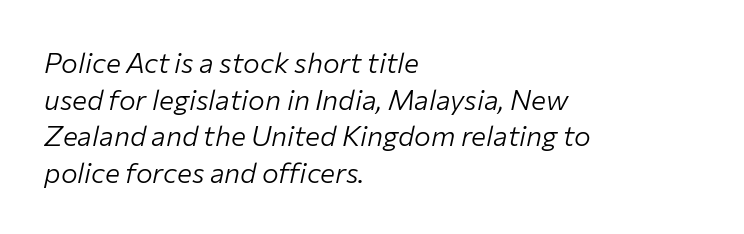
The paragraph shown leans on its left margin. Descender tails drop into unmarked territory. The letters advance in unequal steps, a hallmark of proportional type. Horizontal bands of white between lines are of average thickness. Weight: not bold — regular or lighter. The rendering applies a slant to the glyphs.
